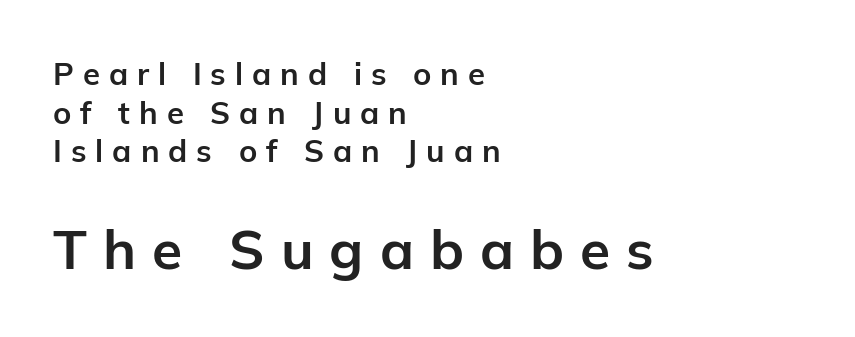
{"serif": "no", "italic": "no", "bold": "yes", "weight": "bold", "width": "normal", "stroke_contrast": "low", "x_height": "medium", "monospaced": "no", "underline": "no", "align": "left", "line_spacing": "normal", "line_spacing_ratio": 1.25, "letter_spacing": "wide", "letter_spacing_em": 0.29, "larger_block": "second", "size_ratio": 1.77, "glyph_px": 55}
